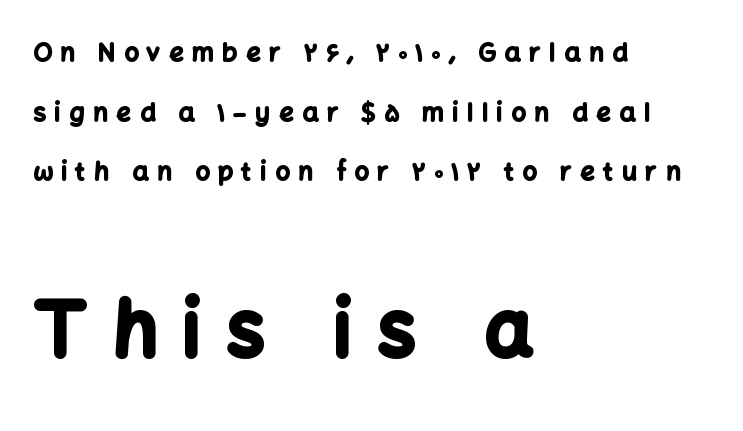
Bigger letters appear in the bottom chunk; the top chunk is reduced. The letters advance in unequal steps, a hallmark of proportional type. The foot of each line stays bare and open. This is heavy type, rendered in bold. Look at the bottom of the vertical strokes: they stop flat, with no serifs.
